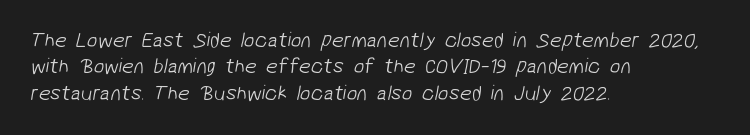
{"bold": "no", "underline": "no", "align": "left", "line_spacing": "normal", "line_spacing_ratio": 1.26, "letter_spacing": "normal", "letter_spacing_em": 0.0, "glyph_px": 21}
